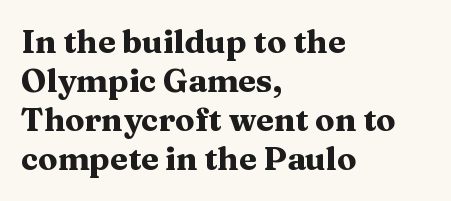
{"serif": "yes", "italic": "no", "bold": "yes", "weight": "heavy", "width": "wide", "stroke_contrast": "medium", "x_height": "medium", "monospaced": "no", "underline": "no", "align": "left", "line_spacing_ratio": 1.22, "letter_spacing": "normal", "letter_spacing_em": 0.0, "glyph_px": 32}
